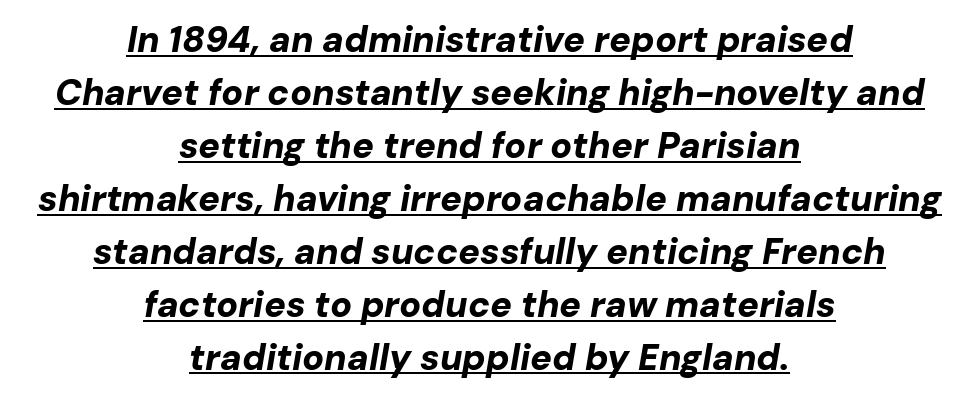
{"italic": "yes", "lean": "right", "slant_degrees": 10, "bold": "yes", "weight": "bold", "width": "normal", "stroke_contrast": "low", "x_height": "medium", "monospaced": "no", "underline": "yes", "align": "center", "line_spacing": "normal", "line_spacing_ratio": 1.47, "letter_spacing": "normal", "letter_spacing_em": 0.0, "glyph_px": 36}
